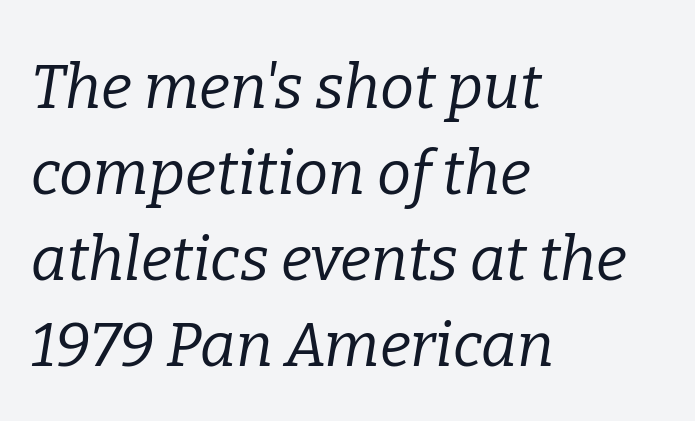
Q: Is the text bold? A: No.
Q: Is the text italic (slanted)? A: Yes, it leans right by about 9 degrees.
Q: Is the typeface a serif or a sans-serif typeface? A: Serif.
Q: Is the text underlined? A: No.
Q: How is the paragraph aligned? A: Left-aligned.
Q: Is the spacing between letters normal or unusually wide? A: Normal.
Q: Is the spacing between lines tight, normal or loose? A: Normal.
Q: Width (condensed, normal, or wide)? A: Normal.
Q: Stroke contrast? A: Low.
Q: x-height? A: Medium.
Q: Monospaced? A: No.
